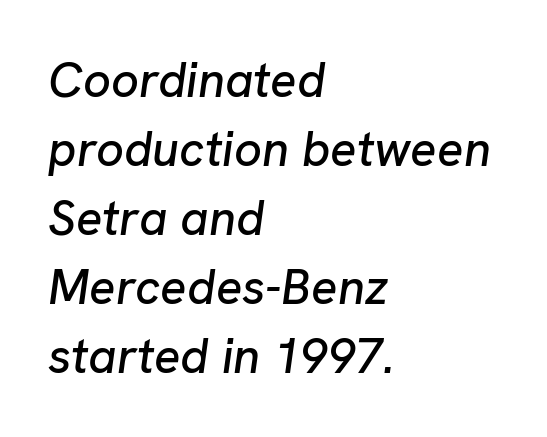
The image shows 49 px text type, italic (leaning right); set left-aligned, normal line spacing (1.41x), normal letter spacing, not underlined; low stroke contrast and a medium x-height.
